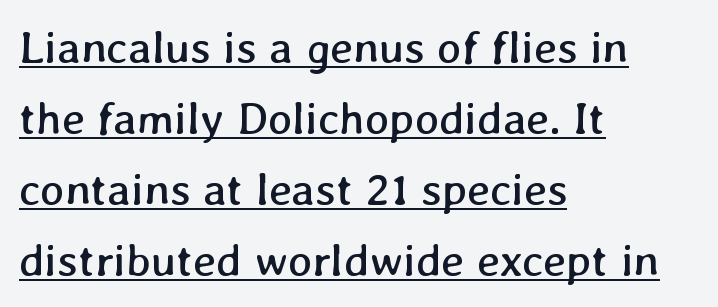
The image shows 46 px regular-weight type; set left-aligned, normal line spacing (1.54x), normal letter spacing, underlined; low stroke contrast and a medium x-height.
